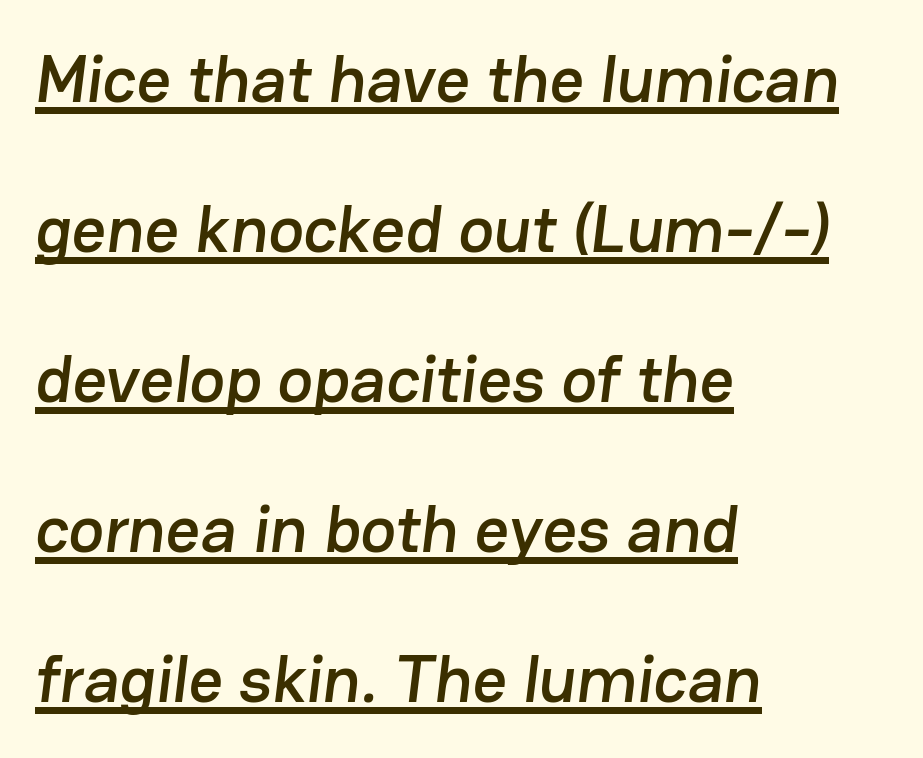
The image shows 67 px sans-serif type; set left-aligned, loose line spacing (2.24x), normal letter spacing, underlined; low stroke contrast and a medium x-height.
